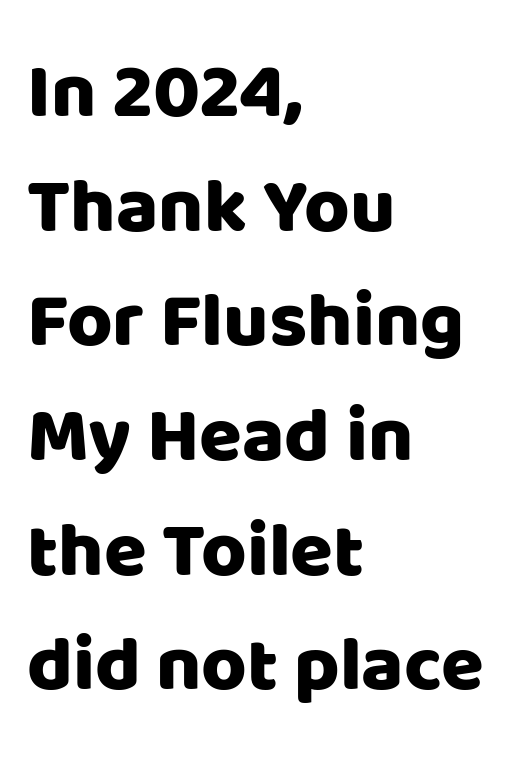
Q: Is the text italic (slanted)? A: No, it is upright.
Q: Is the typeface a serif or a sans-serif typeface? A: Sans-serif.
Q: Is the text underlined? A: No.
Q: How is the paragraph aligned? A: Left-aligned.
Q: Is the spacing between letters normal or unusually wide? A: Normal.
Q: Is the spacing between lines tight, normal or loose? A: Normal.
Q: Width (condensed, normal, or wide)? A: Normal.
Q: Stroke contrast? A: Low.
Q: x-height? A: Large.
Q: Monospaced? A: No.
